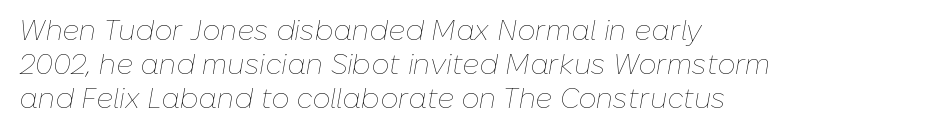
Q: Is the text bold? A: No.
Q: Is the text italic (slanted)? A: Yes, it leans right by about 10 degrees.
Q: Is the text underlined? A: No.
Q: How is the paragraph aligned? A: Left-aligned.
Q: Is the spacing between letters normal or unusually wide? A: Normal.
Q: Width (condensed, normal, or wide)? A: Normal.
Q: Stroke contrast? A: Low.
Q: x-height? A: Medium.
Q: Monospaced? A: No.
